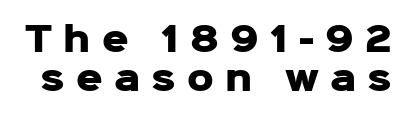
{"serif": "no", "italic": "no", "bold": "yes", "weight": "heavy", "width": "normal", "stroke_contrast": "low", "x_height": "medium", "monospaced": "no", "underline": "no", "line_spacing_ratio": 1.17, "letter_spacing": "wide", "letter_spacing_em": 0.34, "glyph_px": 33}
